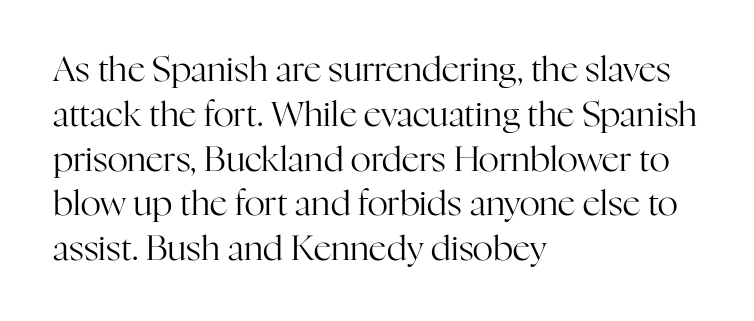
{"serif": "yes", "italic": "no", "bold": "no", "weight": "regular", "width": "normal", "stroke_contrast": "high", "x_height": "medium", "monospaced": "no", "underline": "no", "align": "left", "line_spacing": "normal", "line_spacing_ratio": 1.28, "letter_spacing": "normal", "letter_spacing_em": 0.0, "glyph_px": 35}
